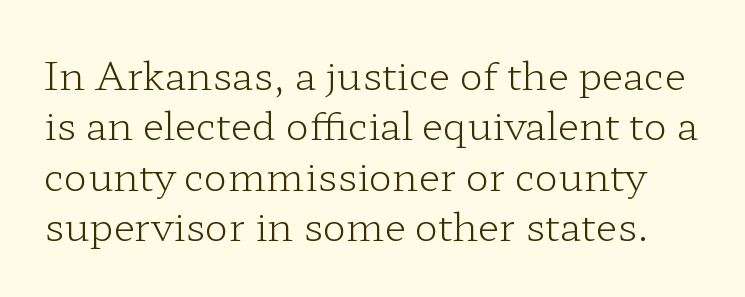
{"serif": "yes", "italic": "no", "bold": "no", "weight": "light", "width": "wide", "stroke_contrast": "low", "x_height": "medium", "monospaced": "no", "underline": "no", "line_spacing": "normal", "line_spacing_ratio": 1.29, "letter_spacing": "normal", "letter_spacing_em": 0.0, "glyph_px": 39}
